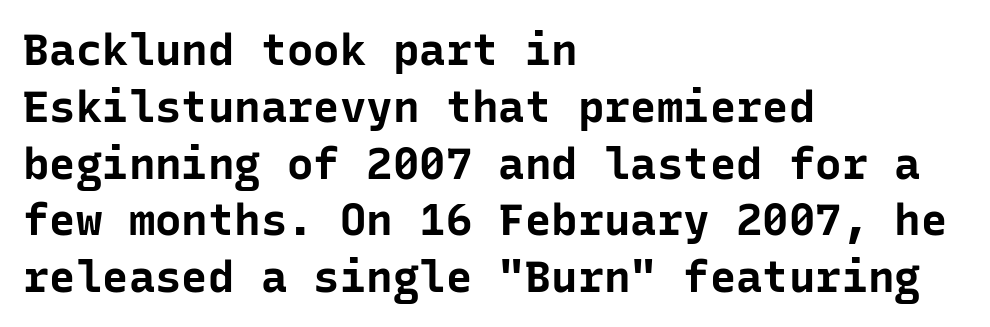
The image shows 44 px bold sans-serif type, upright, monospaced; set left-aligned, normal line spacing (1.29x), normal letter spacing, not underlined; low stroke contrast and a medium x-height.
